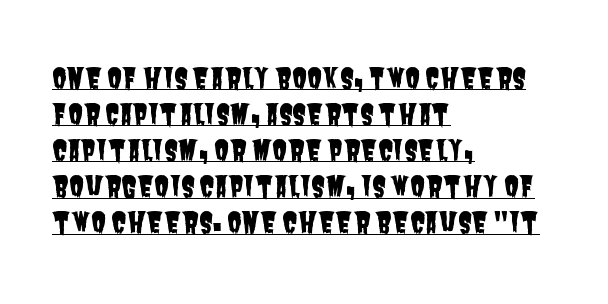
The image shows 28 px condensed sans-serif type; set left-aligned, normal line spacing (1.29x), normal letter spacing, underlined; low stroke contrast and a large x-height.
